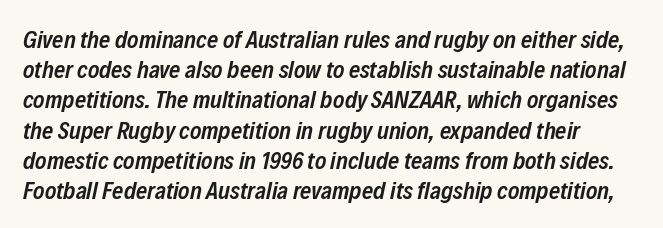
Q: Is the text bold? A: Semi-bold.
Q: Is the text italic (slanted)? A: Yes, it leans right by about 12 degrees.
Q: Is the text underlined? A: No.
Q: Is the spacing between letters normal or unusually wide? A: Normal.
Q: Is the spacing between lines tight, normal or loose? A: Normal.
